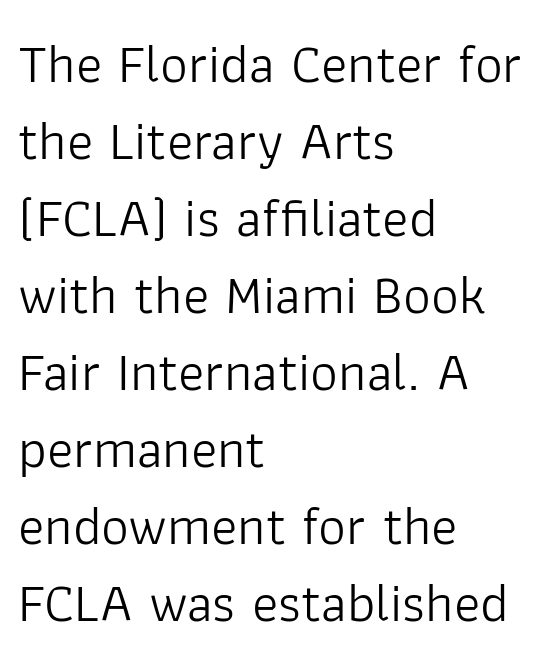
Q: Is the text bold? A: No.
Q: Is the text italic (slanted)? A: No, it is upright.
Q: Is the typeface a serif or a sans-serif typeface? A: Sans-serif.
Q: Is the text underlined? A: No.
Q: How is the paragraph aligned? A: Left-aligned.
Q: Is the spacing between letters normal or unusually wide? A: Normal.
Q: Is the spacing between lines tight, normal or loose? A: Normal.
Q: Width (condensed, normal, or wide)? A: Normal.
Q: Stroke contrast? A: Low.
Q: x-height? A: Medium.
Q: Monospaced? A: No.
